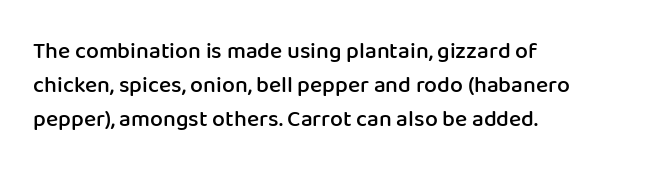
{"italic": "no", "bold": "semi", "underline": "no", "align": "left", "line_spacing": "normal", "line_spacing_ratio": 1.47, "letter_spacing": "normal", "letter_spacing_em": 0.0, "glyph_px": 23}
